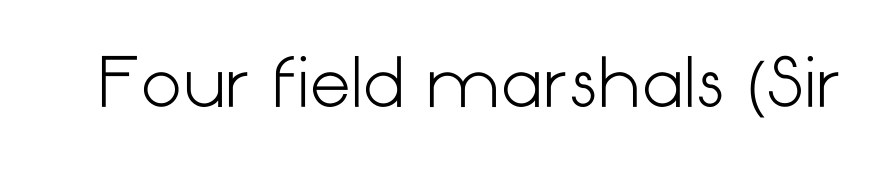
Q: Is the text bold? A: No.
Q: Is the text italic (slanted)? A: No, it is upright.
Q: Is the typeface a serif or a sans-serif typeface? A: Sans-serif.
Q: Is the text underlined? A: No.
Q: Is the spacing between letters normal or unusually wide? A: Normal.
Q: Width (condensed, normal, or wide)? A: Normal.
Q: Stroke contrast? A: Low.
Q: x-height? A: Medium.
